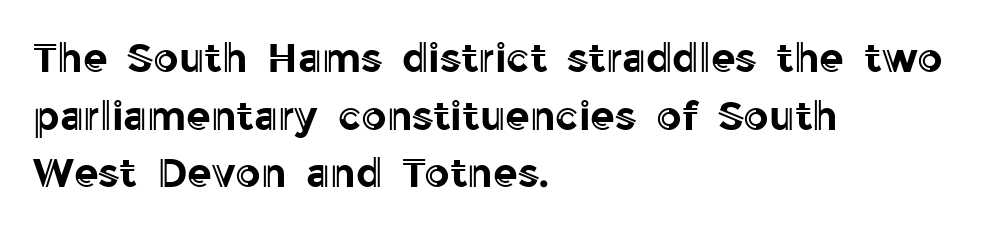
The passage shown is not underscored anywhere. Nothing unusual about the tracking: characters are spaced as the font intends. Is this a fixed-width face? No — the glyphs have proportional, varying widths. These lines sit exactly where default settings would place them.
